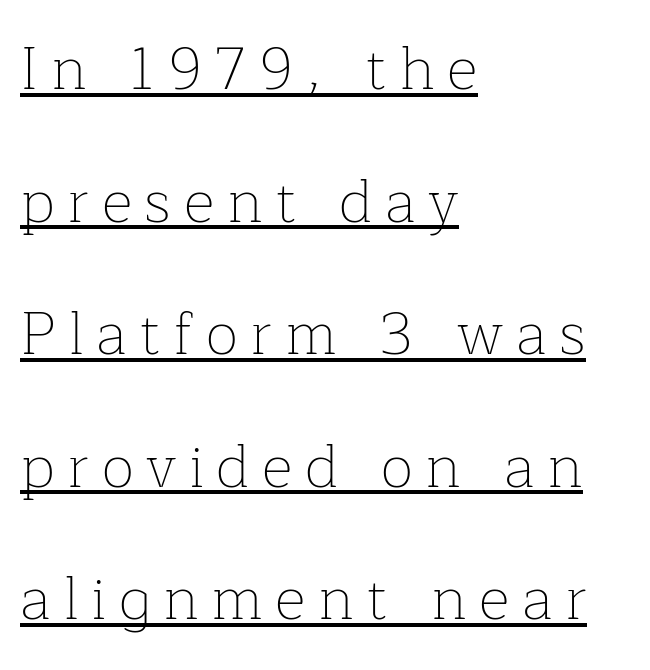
The image shows 60 px thin serif type, upright; set left-aligned, loose line spacing (2.21x), unusually wide letter spacing (+0.21 em), underlined; low stroke contrast and a medium x-height.
